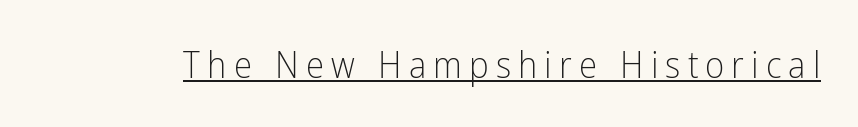
Q: Is the text bold? A: No.
Q: Is the text italic (slanted)? A: No, it is upright.
Q: Is the typeface a serif or a sans-serif typeface? A: Sans-serif.
Q: Is the text underlined? A: Yes.
Q: Width (condensed, normal, or wide)? A: Condensed.
Q: Stroke contrast? A: Low.
Q: x-height? A: Medium.
Q: Monospaced? A: No.
